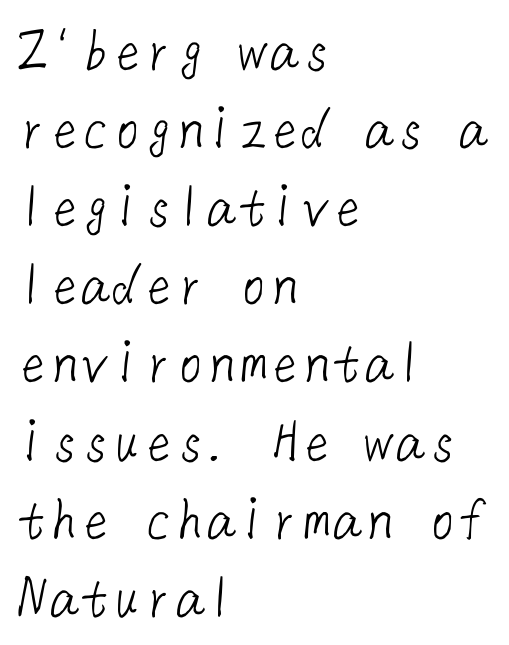
The letterforms sit shoulder to shoulder at normal distance. Note: no serifs on the glyphs. Bare-footed words on every line. The rendering anchors every line to the left-hand side. No chunkiness to these letters — they're not bold.
